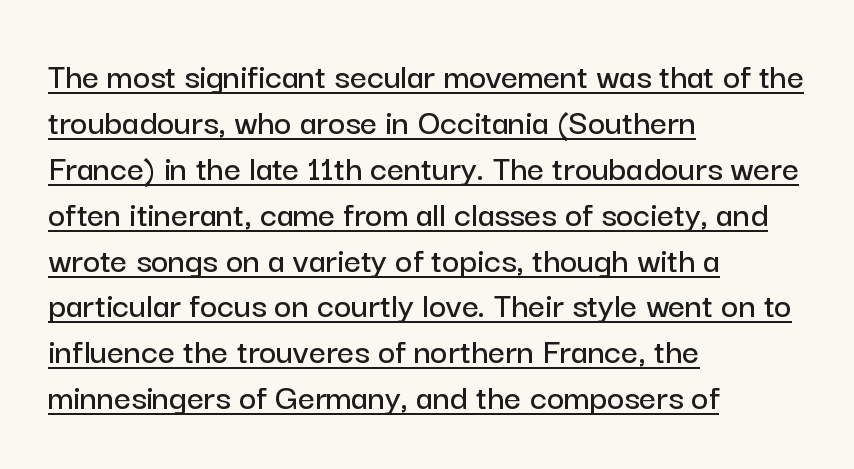
Each line starts at the same left margin while the right side varies. No italicization has been applied; the sample stays upright. Varying glyph widths throughout — classic text-font behaviour. The face used here appears with an underline applied. Glyph-to-glyph distance matches everyday printed text.
